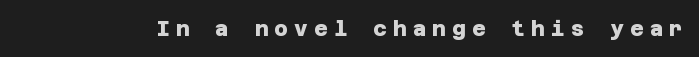
{"bold": "yes", "underline": "no", "letter_spacing": "wide", "letter_spacing_em": 0.29, "glyph_px": 21}
